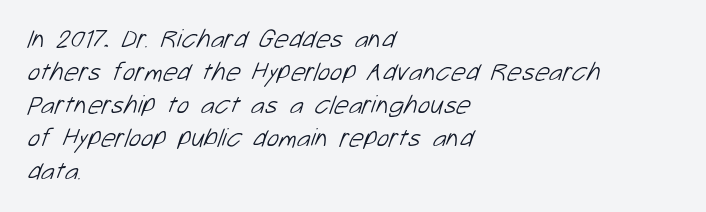
Q: Is the text bold? A: No.
Q: Is the text underlined? A: No.
Q: How is the paragraph aligned? A: Left-aligned.
Q: Is the spacing between letters normal or unusually wide? A: Normal.
Q: Is the spacing between lines tight, normal or loose? A: Normal.
